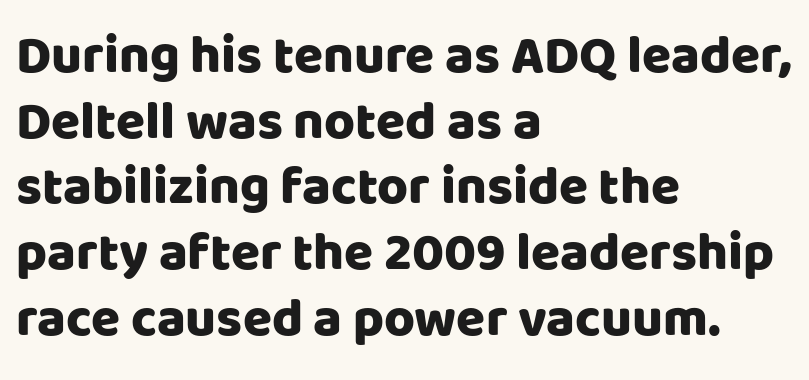
{"serif": "no", "italic": "no", "bold": "yes", "weight": "heavy", "width": "normal", "stroke_contrast": "low", "x_height": "large", "monospaced": "no", "underline": "no", "align": "left", "line_spacing_ratio": 1.24, "letter_spacing": "normal", "letter_spacing_em": 0.0, "glyph_px": 53}
